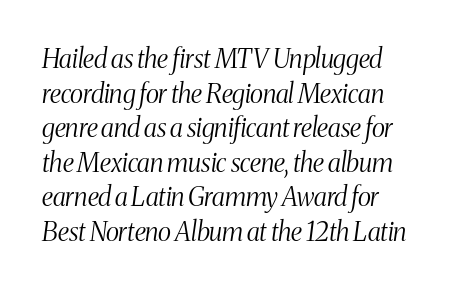
{"italic": "yes", "lean": "right", "slant_degrees": 8, "bold": "no", "underline": "no", "align": "left", "line_spacing": "normal", "line_spacing_ratio": 1.33, "letter_spacing": "normal", "letter_spacing_em": 0.0, "glyph_px": 26}
